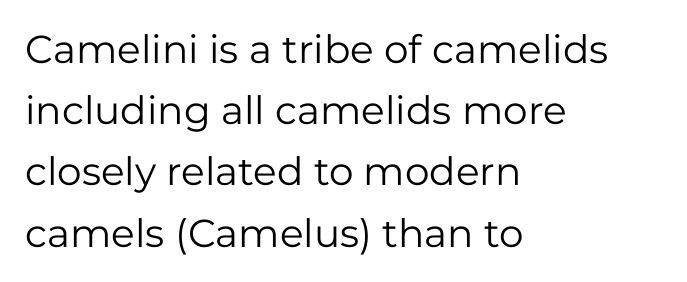
{"serif": "no", "italic": "no", "bold": "no", "weight": "regular", "width": "normal", "stroke_contrast": "low", "x_height": "medium", "monospaced": "no", "underline": "no", "align": "left", "line_spacing": "normal", "line_spacing_ratio": 1.57, "letter_spacing": "normal", "letter_spacing_em": 0.0, "glyph_px": 39}
